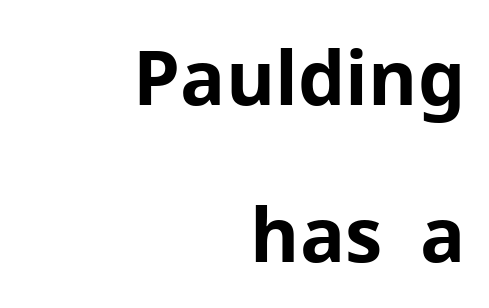
Posture: upright roman. Short and long lines alike share a common ending point at right. The area under the type is left untouched. Honestly, the rows look like they've been pulled way apart. Notice how thick the strokes are: this is what a full bold looks like. Unlike a traditional serif, this face leaves its strokes unadorned.
